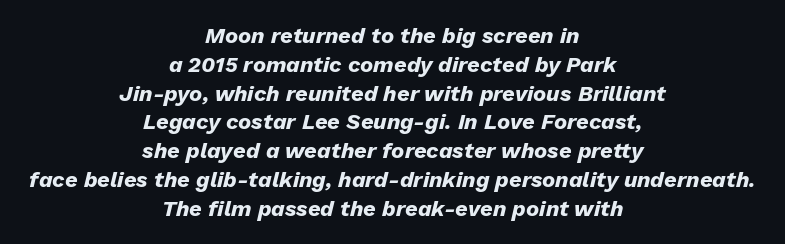
The image shows 22 px bold type, italic (leaning right); set centered, normal line spacing (1.31x), normal letter spacing, not underlined.
